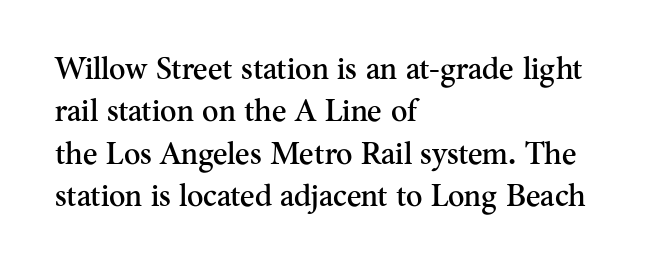
This sample has the flowing, uneven cadence of proportional lettering. If you drew a ruler down the left edge, every line would touch it. The passage shown stacks its lines at a standard gap. Type without underlining. Words appear dense and cohesive because spacing is normal.
